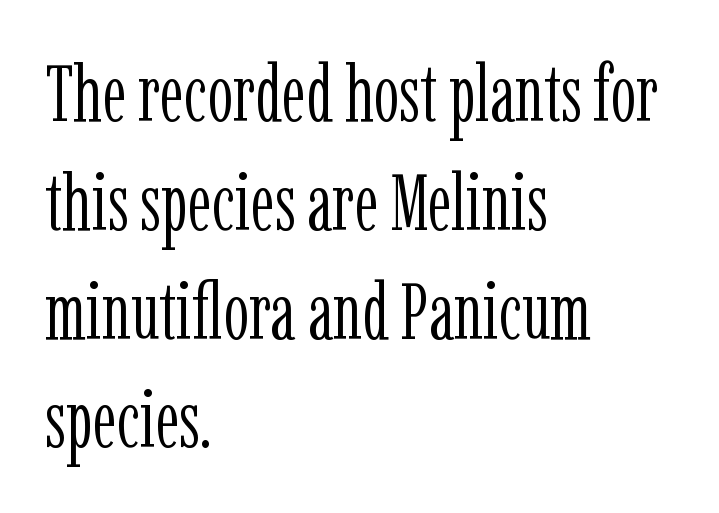
Q: Is the text bold? A: No.
Q: Is the text italic (slanted)? A: No, it is upright.
Q: Is the typeface a serif or a sans-serif typeface? A: Serif.
Q: Is the text underlined? A: No.
Q: How is the paragraph aligned? A: Left-aligned.
Q: Is the spacing between letters normal or unusually wide? A: Normal.
Q: Is the spacing between lines tight, normal or loose? A: Normal.
Q: Width (condensed, normal, or wide)? A: Condensed.
Q: Stroke contrast? A: Low.
Q: x-height? A: Medium.
Q: Monospaced? A: No.
